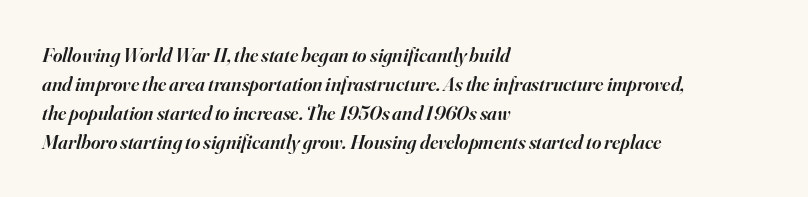
{"italic": "yes", "lean": "right", "slant_degrees": 16, "bold": "semi", "underline": "no", "align": "left", "line_spacing": "normal", "line_spacing_ratio": 1.45, "letter_spacing": "normal", "letter_spacing_em": 0.0, "glyph_px": 20}
